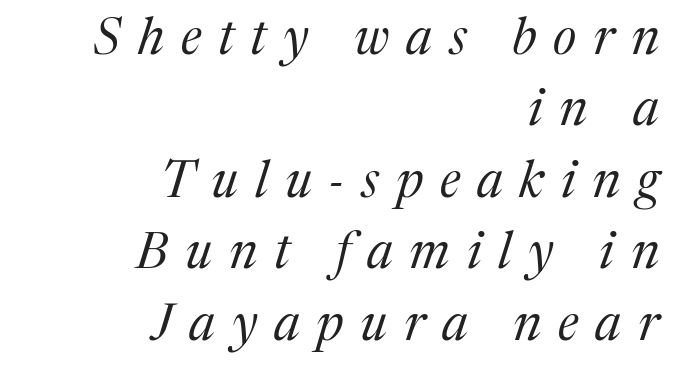
{"serif": "yes", "italic": "yes", "lean": "right", "slant_degrees": 17, "bold": "no", "weight": "regular", "width": "normal", "stroke_contrast": "medium", "x_height": "medium", "monospaced": "no", "underline": "no", "align": "right", "line_spacing": "normal", "line_spacing_ratio": 1.4, "letter_spacing": "wide", "letter_spacing_em": 0.33, "glyph_px": 51}
